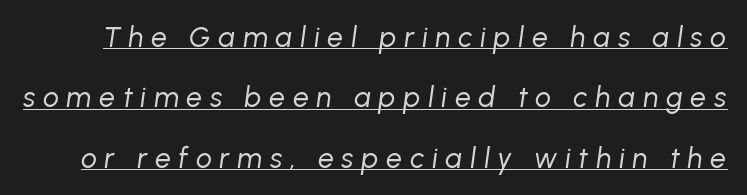
The weight tops out at a normal text grade. Underlining? Definitely there. The lettering tilts uniformly, giving the passage an italic look. These lines have a slow, spaced-out rhythm from letter to letter. Varying glyph widths throughout — classic text-font behaviour. A typesetter would call this leading open, well beyond the default.
